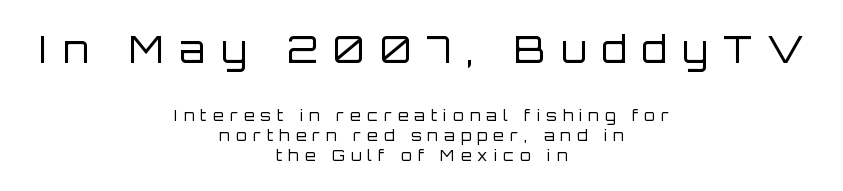
Q: Is the text bold? A: No.
Q: Is the text italic (slanted)? A: No, it is upright.
Q: Is the typeface a serif or a sans-serif typeface? A: Sans-serif.
Q: Is the text underlined? A: No.
Q: How is the paragraph aligned? A: Centered.
Q: Is the spacing between letters normal or unusually wide? A: Unusually wide.
Q: Is the spacing between lines tight, normal or loose? A: Normal.
Q: Which block of text is set in a larger size, the first (top) or the second (bottom)? A: The first (top) one.
Q: Width (condensed, normal, or wide)? A: Normal.
Q: Stroke contrast? A: Low.
Q: x-height? A: Large.
Q: Monospaced? A: No.
